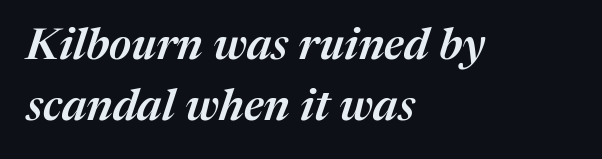
{"italic": "yes", "lean": "right", "slant_degrees": 17, "bold": "semi", "weight": "semibold", "width": "normal", "stroke_contrast": "medium", "x_height": "medium", "monospaced": "no", "underline": "no", "align": "left", "line_spacing": "normal", "line_spacing_ratio": 1.39, "letter_spacing": "normal", "letter_spacing_em": 0.0, "glyph_px": 44}
